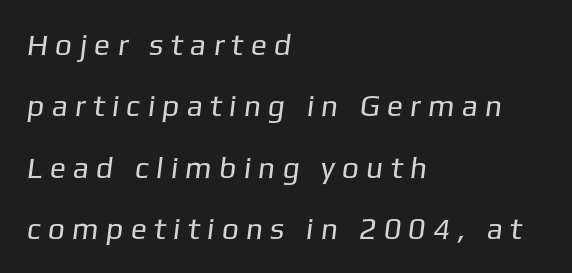
The image shows 30 px regular-weight sans-serif type; set left-aligned, loose line spacing (2.05x), unusually wide letter spacing (+0.24 em), not underlined; low stroke contrast and a medium x-height.
